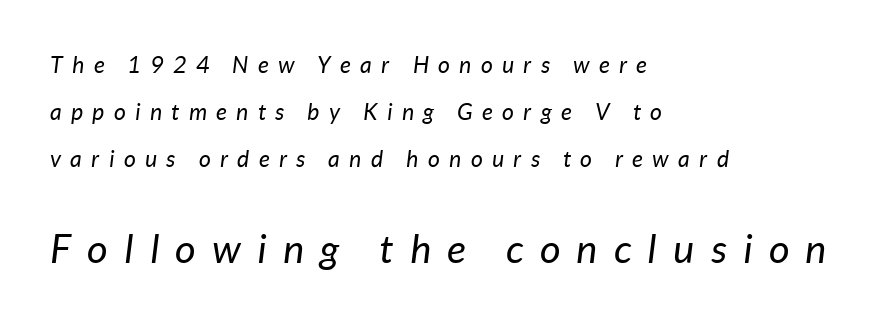
{"italic": "yes", "lean": "right", "slant_degrees": 7, "bold": "no", "weight": "regular", "width": "normal", "stroke_contrast": "low", "x_height": "medium", "monospaced": "no", "underline": "no", "align": "left", "line_spacing": "loose", "line_spacing_ratio": 2.05, "letter_spacing": "wide", "letter_spacing_em": 0.41, "larger_block": "second", "size_ratio": 1.74, "glyph_px": 40}
